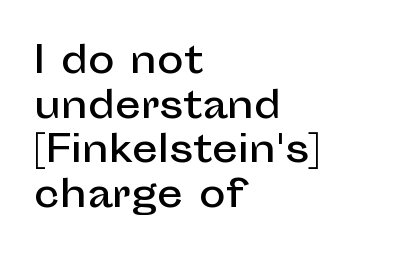
{"serif": "no", "italic": "no", "width": "normal", "stroke_contrast": "low", "x_height": "medium", "monospaced": "no", "underline": "no", "align": "left", "line_spacing_ratio": 1.24, "letter_spacing": "normal", "letter_spacing_em": 0.0, "glyph_px": 36}
